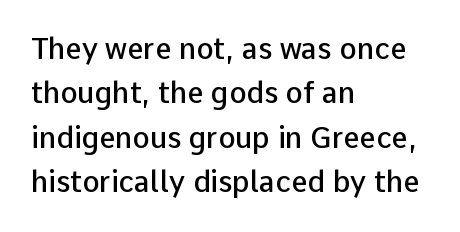
{"serif": "no", "italic": "no", "bold": "semi", "weight": "semibold", "width": "normal", "stroke_contrast": "low", "x_height": "medium", "monospaced": "no", "underline": "no", "align": "left", "line_spacing": "normal", "line_spacing_ratio": 1.53, "letter_spacing": "normal", "letter_spacing_em": 0.0, "glyph_px": 29}
